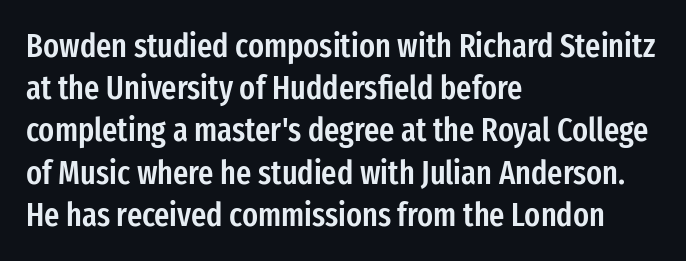
Students, observe: this is what conventionally led text looks like. The string is rendered with underlining switched off. Varying glyph widths throughout — classic text-font behaviour. The rag falls on the right side of this text block.
